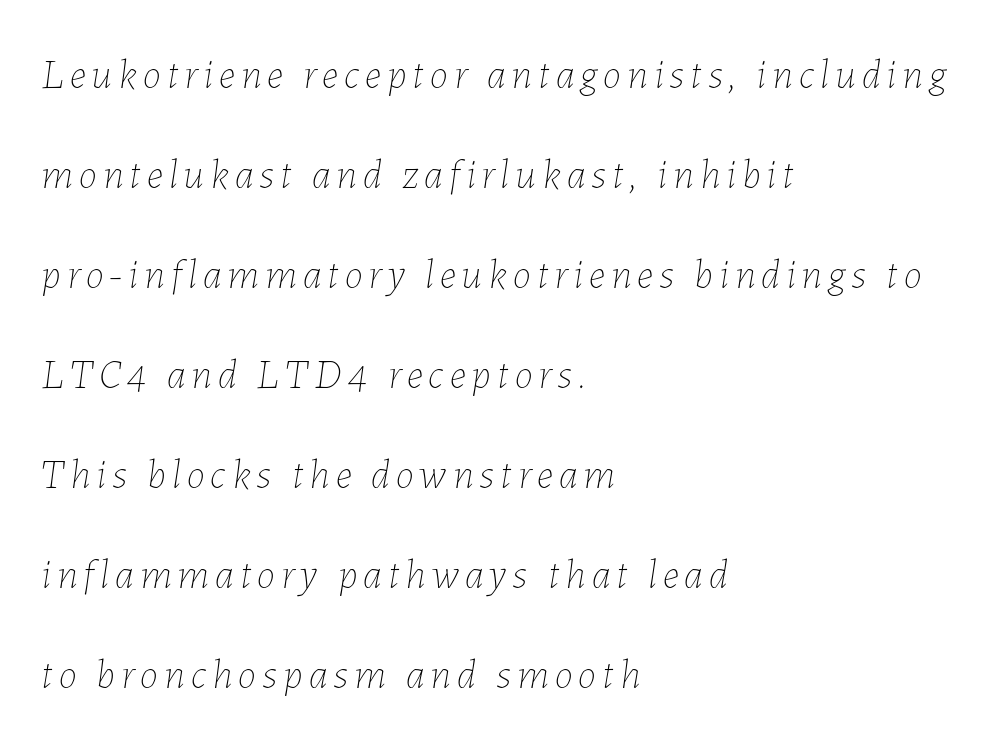
Q: Is the text bold? A: No.
Q: Is the text italic (slanted)? A: Yes, it leans right by about 7 degrees.
Q: Is the text underlined? A: No.
Q: How is the paragraph aligned? A: Left-aligned.
Q: Is the spacing between lines tight, normal or loose? A: Loose.
Q: Width (condensed, normal, or wide)? A: Normal.
Q: Stroke contrast? A: Low.
Q: x-height? A: Medium.
Q: Monospaced? A: No.
